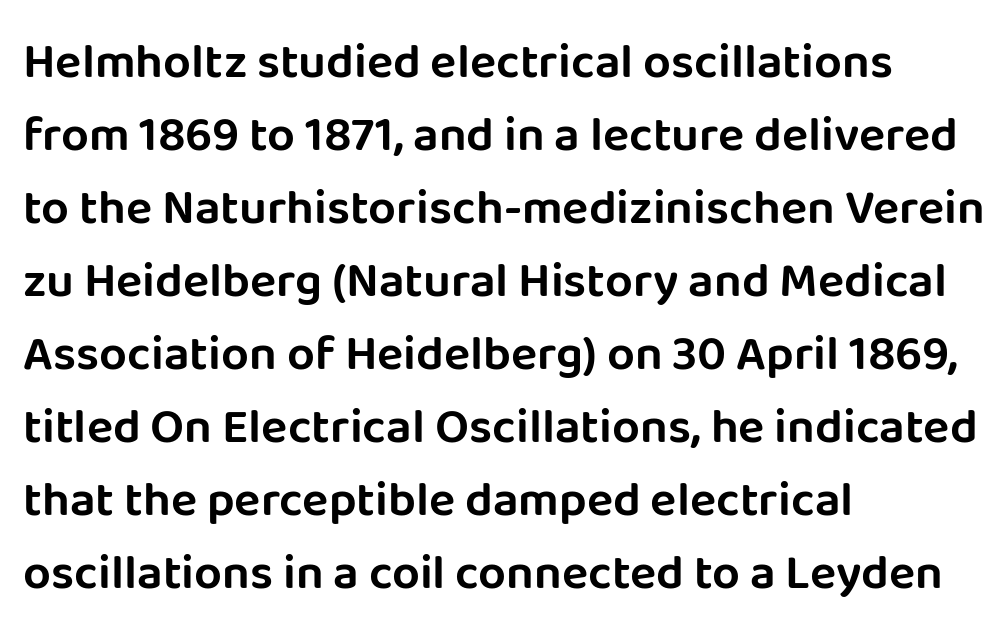
Q: Is the text italic (slanted)? A: No, it is upright.
Q: Is the typeface a serif or a sans-serif typeface? A: Sans-serif.
Q: Is the text underlined? A: No.
Q: How is the paragraph aligned? A: Left-aligned.
Q: Is the spacing between letters normal or unusually wide? A: Normal.
Q: Is the spacing between lines tight, normal or loose? A: Normal.
Q: Width (condensed, normal, or wide)? A: Normal.
Q: Stroke contrast? A: Low.
Q: x-height? A: Large.
Q: Monospaced? A: No.
